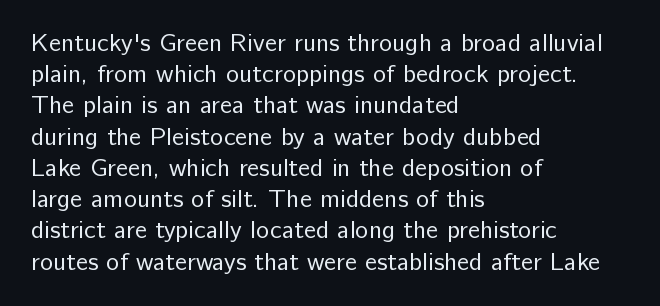
{"italic": "no", "bold": "no", "underline": "no", "align": "left", "line_spacing": "normal", "line_spacing_ratio": 1.25, "letter_spacing": "normal", "letter_spacing_em": 0.0, "glyph_px": 25}
